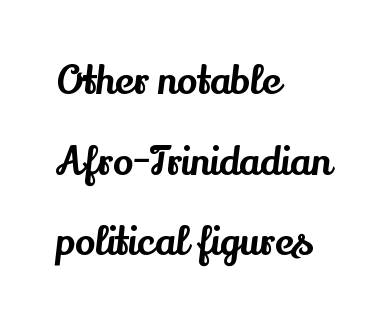
Nobody touched the tracking dial on this one. Yep, those are serifs on the letters. The setting favours the left margin, as ordinary paragraphs usually do. Nobody drew a line under any word here. The rendering uses a large line-height, opening up the rows.
